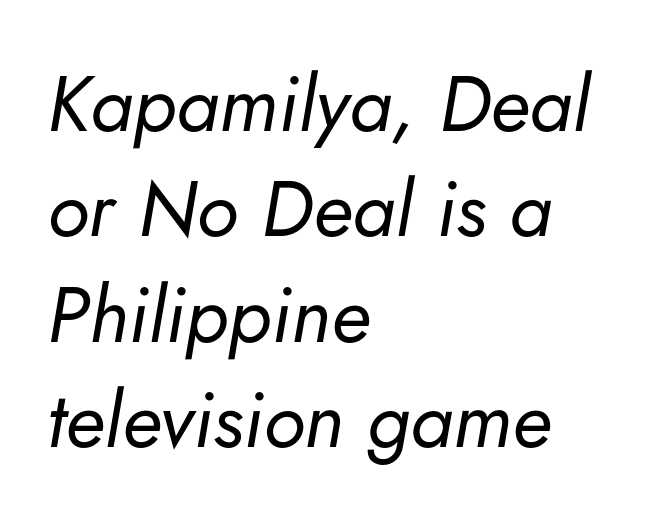
Teacher's note: observe the even left margin — that is flush-left alignment. Clear beneath every line of the passage. Honestly, the row spacing looks completely unremarkable. Default kerning and tracking; the words read as compact shapes.
